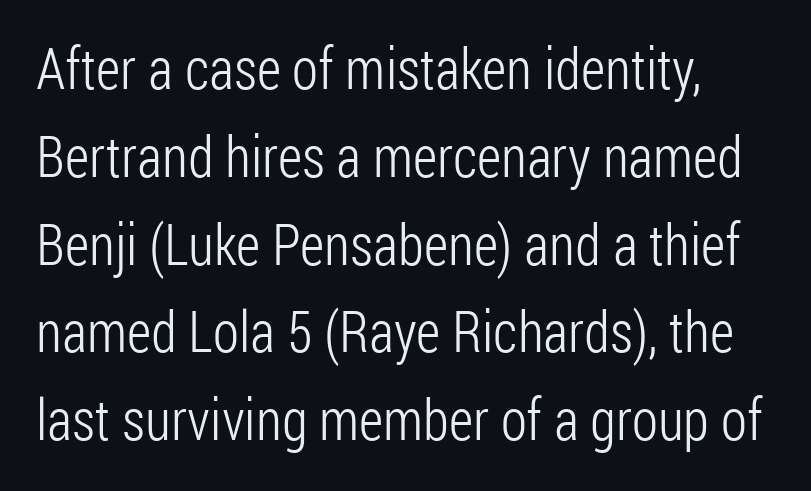
{"serif": "no", "italic": "no", "bold": "no", "weight": "light", "width": "condensed", "stroke_contrast": "low", "x_height": "medium", "monospaced": "no", "underline": "no", "align": "left", "line_spacing": "normal", "line_spacing_ratio": 1.54, "letter_spacing": "normal", "letter_spacing_em": 0.0, "glyph_px": 57}
